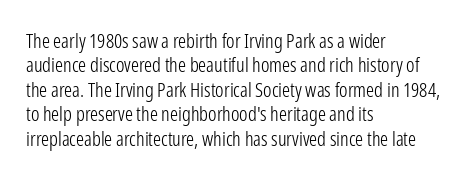
These lines keep a tight, regular rhythm from letter to letter. In CSS terms this would be text-align: left. Weight: in the light-to-regular range. This is roman type, the default non-slanted kind. Decoration check: the copy has no underline.
